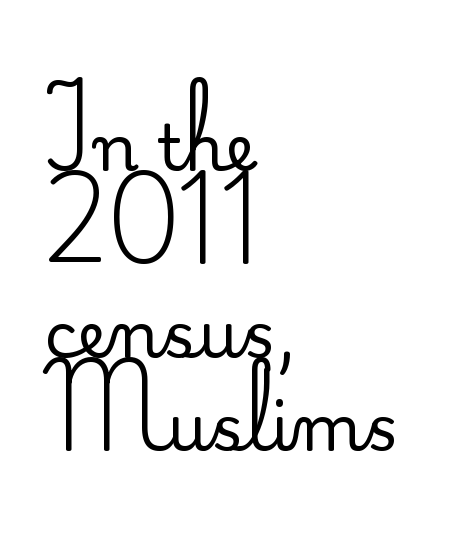
Q: Is the text italic (slanted)? A: No, it is upright.
Q: Is the typeface a serif or a sans-serif typeface? A: Serif.
Q: Is the text underlined? A: No.
Q: How is the paragraph aligned? A: Left-aligned.
Q: Is the spacing between letters normal or unusually wide? A: Normal.
Q: Is the spacing between lines tight, normal or loose? A: Normal.
Q: Width (condensed, normal, or wide)? A: Normal.
Q: Stroke contrast? A: Medium.
Q: x-height? A: Small.
Q: Monospaced? A: No.
